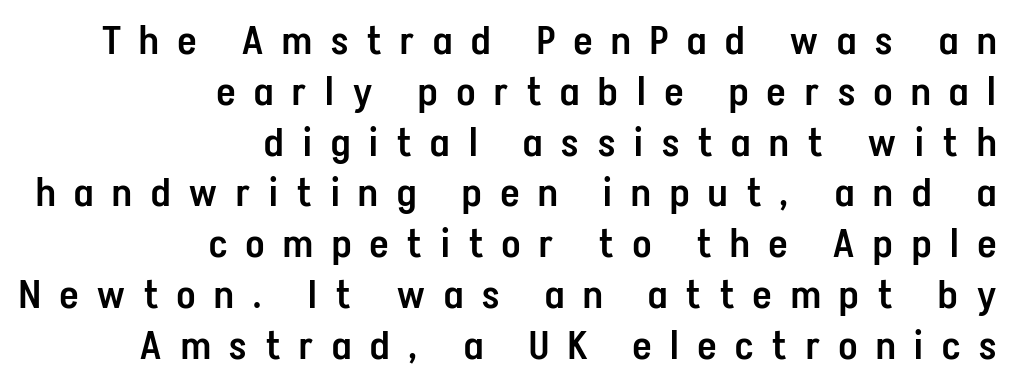
Q: Is the text bold? A: Semi-bold.
Q: Is the text italic (slanted)? A: No, it is upright.
Q: Is the typeface a serif or a sans-serif typeface? A: Sans-serif.
Q: Is the text underlined? A: No.
Q: How is the paragraph aligned? A: Right-aligned.
Q: Is the spacing between letters normal or unusually wide? A: Unusually wide.
Q: Is the spacing between lines tight, normal or loose? A: Normal.
Q: Width (condensed, normal, or wide)? A: Condensed.
Q: Stroke contrast? A: Low.
Q: x-height? A: Medium.
Q: Monospaced? A: No.
